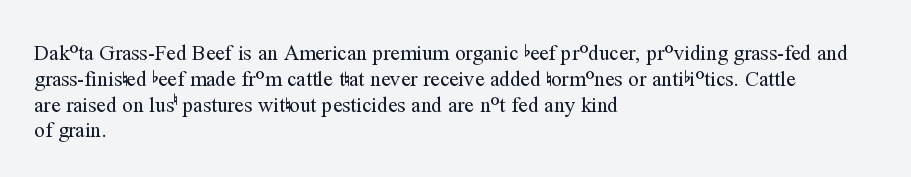
Visually the block forms a straight wall on the left and a jagged coastline on the right. This sample uses plain, unmodified letter spacing. The face looks like a standard text weight, possibly lighter. Check under the words: just untouched page. Does the lettering tilt? It doesn't — this is upright.
